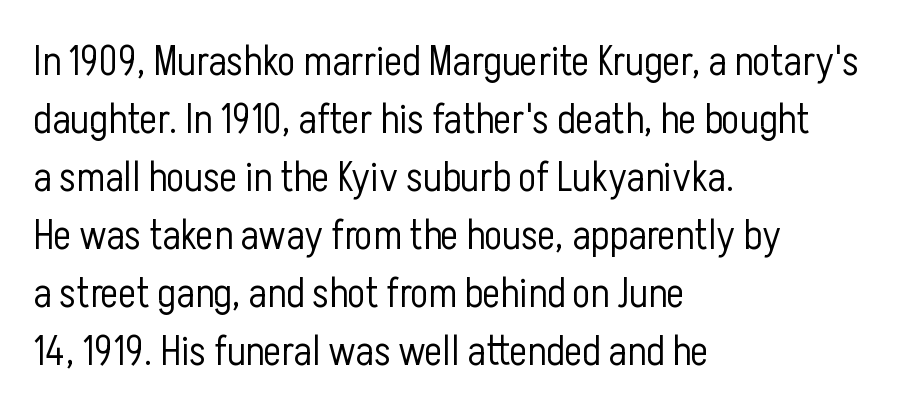
The image shows 42 px light, condensed sans-serif type, upright; set left-aligned, normal line spacing (1.38x), normal letter spacing, not underlined; low stroke contrast and a medium x-height.
